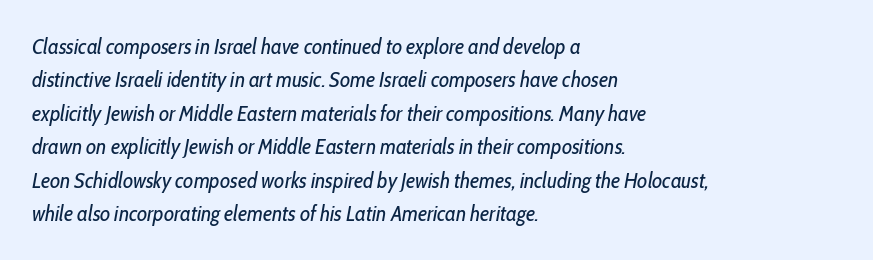
The image shows 22 px text type, italic (leaning right); set left-aligned, normal line spacing (1.52x), normal letter spacing, not underlined.
